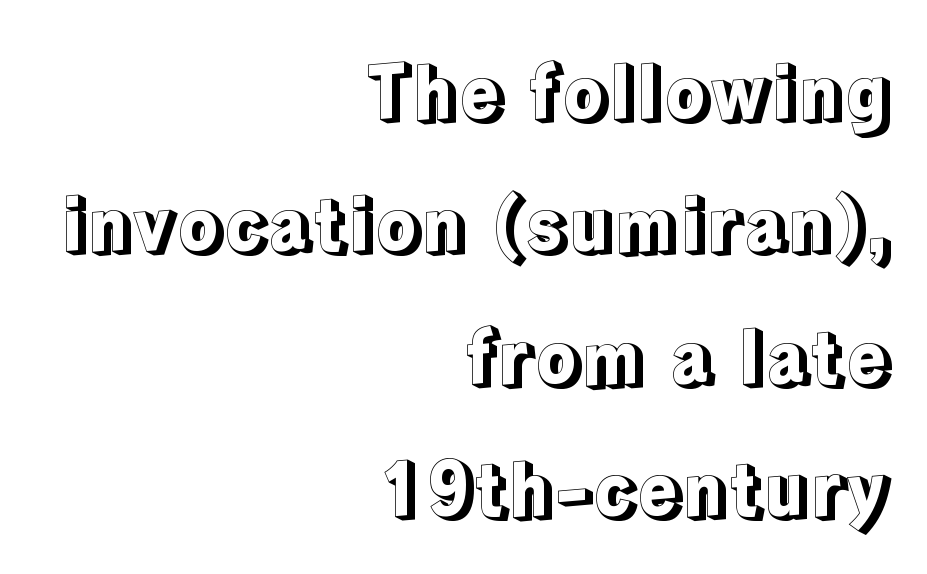
{"italic": "no", "width": "normal", "x_height": "medium", "monospaced": "no", "underline": "no", "align": "right", "line_spacing_ratio": 1.79, "letter_spacing": "normal", "letter_spacing_em": 0.0, "glyph_px": 74}
